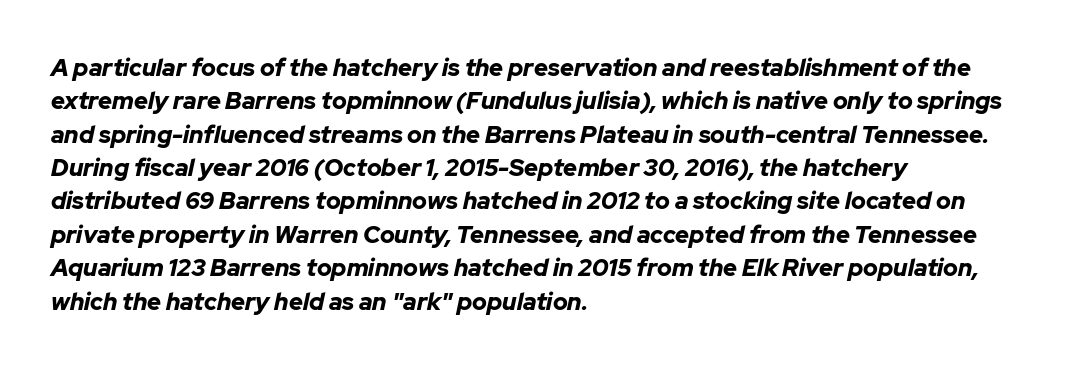
{"italic": "yes", "lean": "right", "slant_degrees": 12, "bold": "yes", "underline": "no", "align": "left", "line_spacing": "normal", "line_spacing_ratio": 1.39, "letter_spacing": "normal", "letter_spacing_em": 0.0, "glyph_px": 24}
